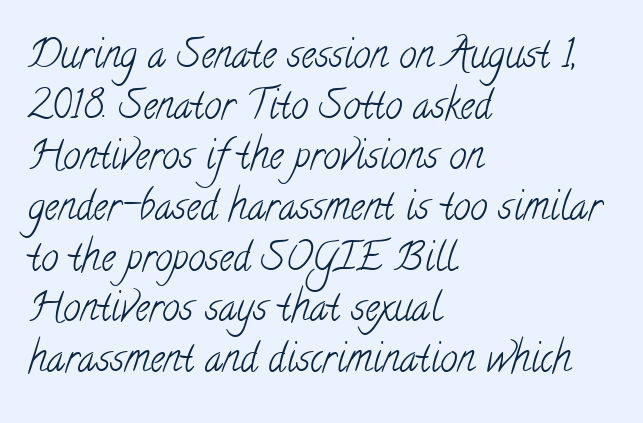
Q: Is the text bold? A: No.
Q: Is the typeface a serif or a sans-serif typeface? A: Serif.
Q: Is the text underlined? A: No.
Q: How is the paragraph aligned? A: Left-aligned.
Q: Is the spacing between letters normal or unusually wide? A: Normal.
Q: Is the spacing between lines tight, normal or loose? A: Normal.
Q: Width (condensed, normal, or wide)? A: Condensed.
Q: Stroke contrast? A: Low.
Q: x-height? A: Small.
Q: Monospaced? A: No.
